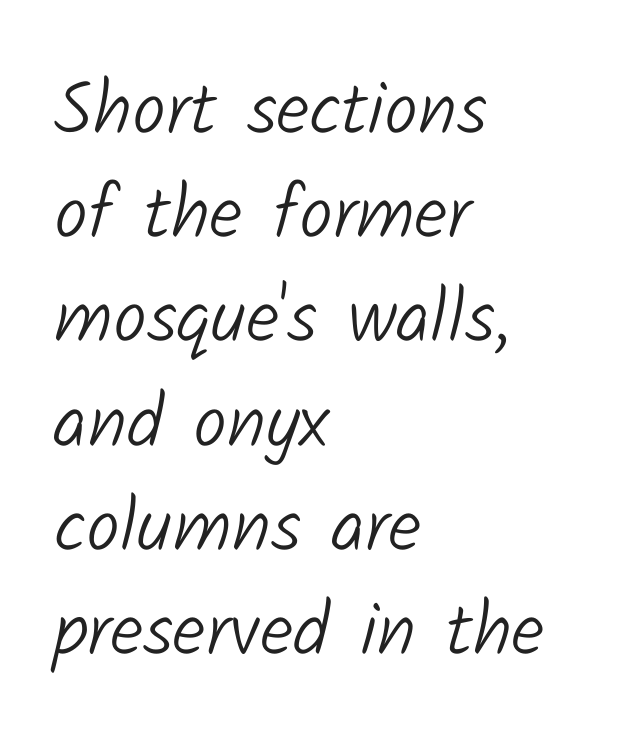
The image shows 75 px light sans-serif type; set left-aligned, normal line spacing (1.39x), normal letter spacing, not underlined; low stroke contrast and a medium x-height.
